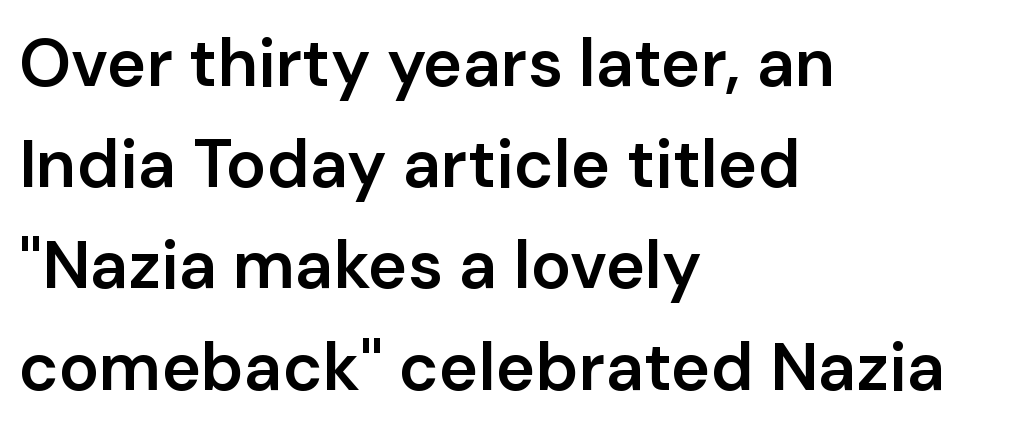
Each glyph is drawn with semibold strokes, heavier than normal yet not fully bold. These lines are composed in type without serifs. Posture: vertical. Do the characters align in a grid? No, the font is proportional. These lines sit exactly where default settings would place them.
